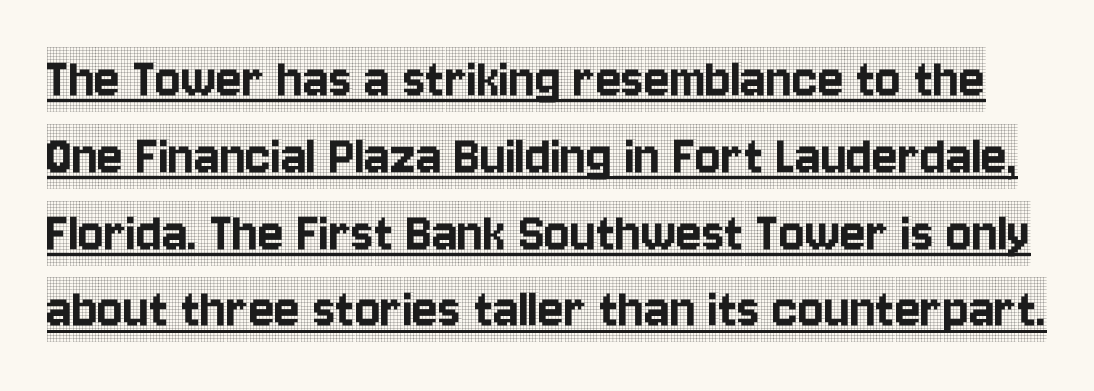
Q: Is the text italic (slanted)? A: No, it is upright.
Q: Is the typeface a serif or a sans-serif typeface? A: Serif.
Q: Is the text underlined? A: Yes.
Q: Is the spacing between letters normal or unusually wide? A: Normal.
Q: Is the spacing between lines tight, normal or loose? A: Normal.
Q: Width (condensed, normal, or wide)? A: Condensed.
Q: x-height? A: Large.
Q: Monospaced? A: No.
